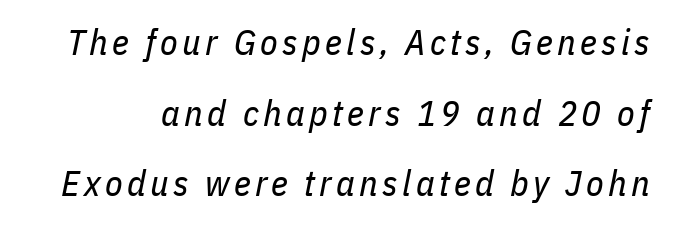
One glance says open: line gaps are wider than usual. Summary of weight: not heavy and not bold. A bare baseline throughout the passage. There's an unmistakable incline to the writing here. Each letter keeps its own natural width here, so spacing adapts to shape.
